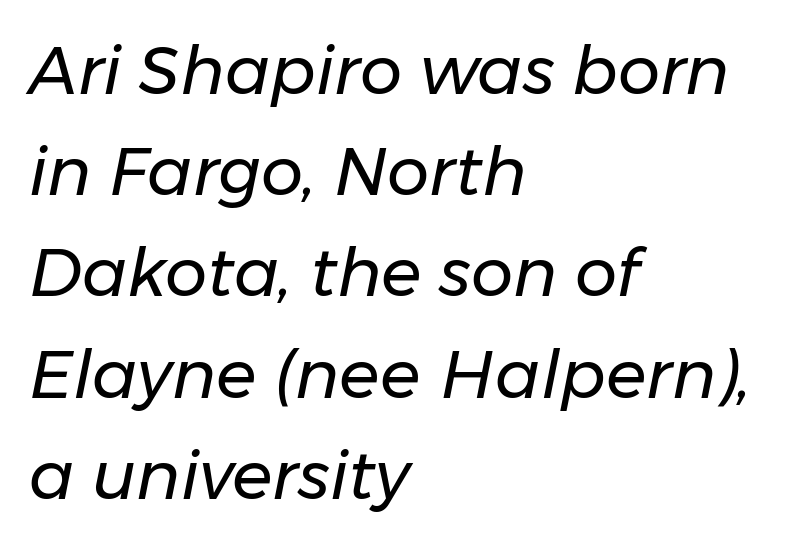
{"italic": "yes", "lean": "right", "slant_degrees": 11, "bold": "no", "weight": "regular", "width": "normal", "stroke_contrast": "low", "x_height": "medium", "monospaced": "no", "underline": "no", "align": "left", "line_spacing": "normal", "line_spacing_ratio": 1.51, "letter_spacing": "normal", "letter_spacing_em": 0.0, "glyph_px": 67}
